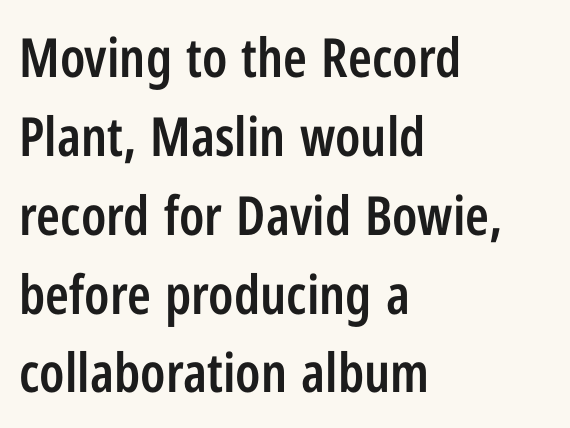
{"serif": "no", "italic": "no", "bold": "semi", "weight": "semibold", "width": "condensed", "stroke_contrast": "low", "x_height": "medium", "monospaced": "no", "underline": "no", "align": "left", "line_spacing": "normal", "line_spacing_ratio": 1.46, "letter_spacing": "normal", "letter_spacing_em": 0.0, "glyph_px": 54}
